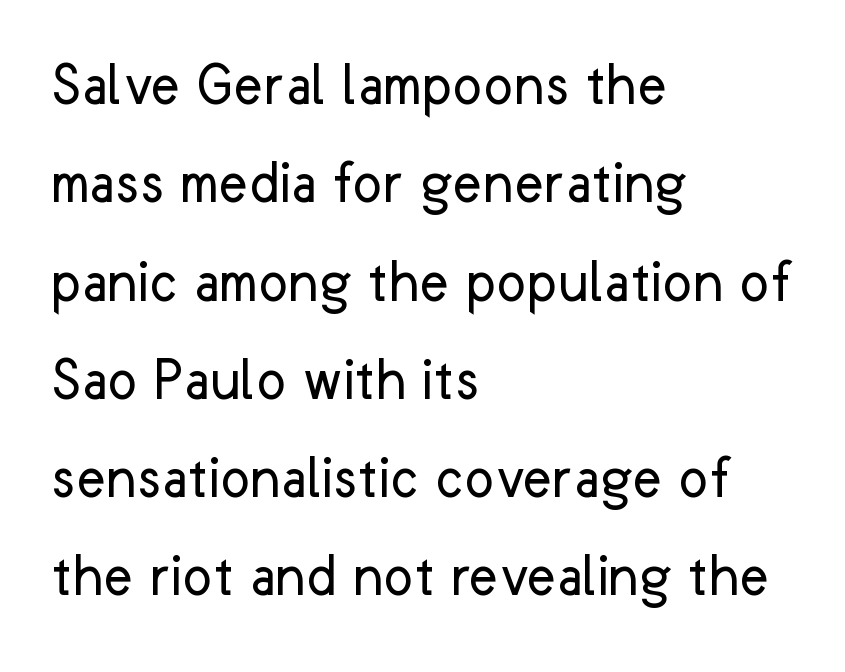
Stroke terminals: plain, sans-serif. The paragraph shown leans on its left margin. Tracking value appears to be zero — textbook default spacing. Rendered with straight, roman letterforms. Quick note: interline space is typical. Descenders are the only things crossing below the line.
